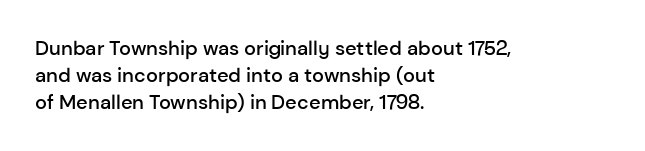
This is roman type, the default non-slanted kind. Check under the words: just untouched page. The passage shown is semibold, sitting just below true bold. Compared with typical paragraphs, the rows here are spaced about the same. In CSS terms this would be text-align: left.
